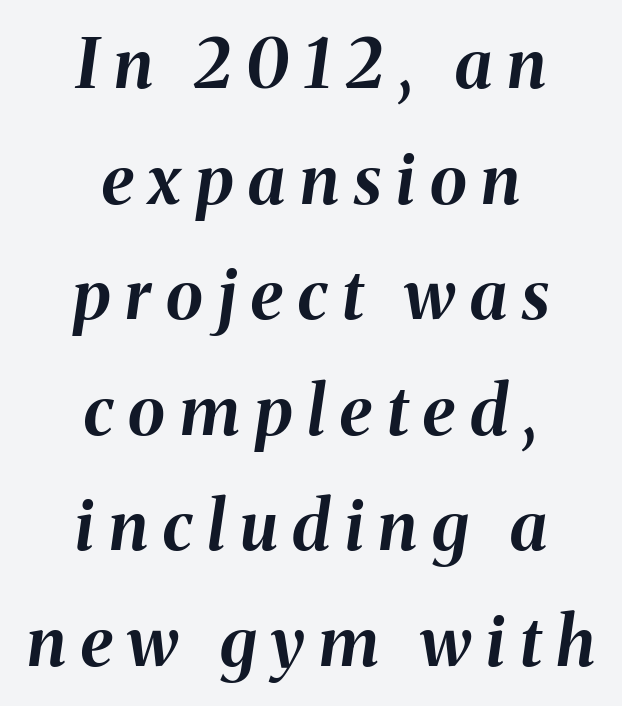
{"italic": "yes", "lean": "right", "slant_degrees": 8, "bold": "yes", "weight": "bold", "width": "normal", "stroke_contrast": "medium", "x_height": "medium", "monospaced": "no", "underline": "no", "align": "center", "line_spacing": "normal", "line_spacing_ratio": 1.7, "letter_spacing": "wide", "letter_spacing_em": 0.22, "glyph_px": 68}
